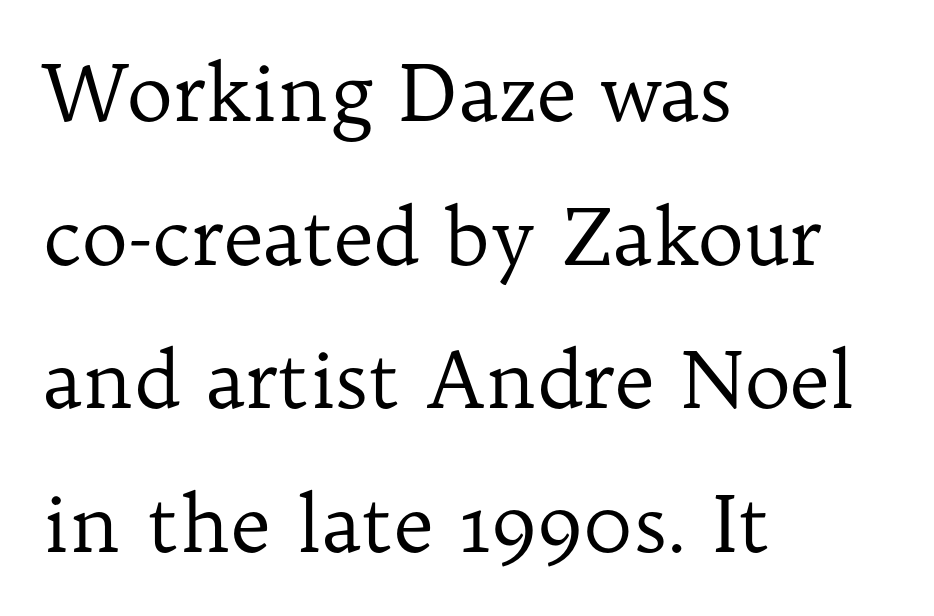
Any mark beneath the type? The region is blank. The setting favours the left margin, as ordinary paragraphs usually do. The letters sit at their default tracking, neither squeezed nor spread. Each stroke keeps to a modest, everyday thickness or less. The glyphs in this specimen are seriffed.
